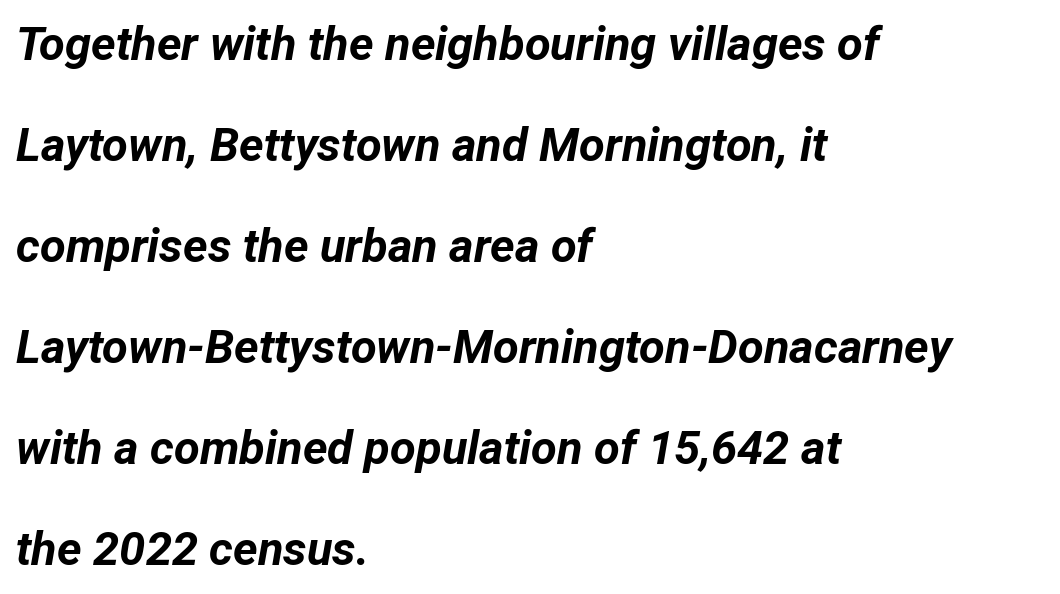
{"italic": "yes", "lean": "right", "slant_degrees": 12, "bold": "yes", "weight": "bold", "width": "normal", "stroke_contrast": "low", "x_height": "medium", "monospaced": "no", "underline": "no", "align": "left", "line_spacing": "loose", "line_spacing_ratio": 2.15, "letter_spacing": "normal", "letter_spacing_em": 0.0, "glyph_px": 47}
